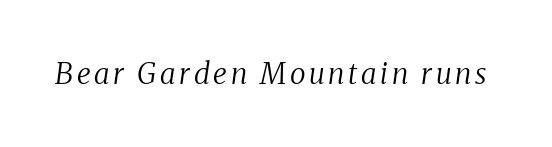
Q: Is the text bold? A: No.
Q: Is the text italic (slanted)? A: Yes, it leans right by about 8 degrees.
Q: Is the typeface a serif or a sans-serif typeface? A: Serif.
Q: Is the text underlined? A: No.
Q: Width (condensed, normal, or wide)? A: Normal.
Q: Stroke contrast? A: Medium.
Q: x-height? A: Medium.
Q: Monospaced? A: No.
